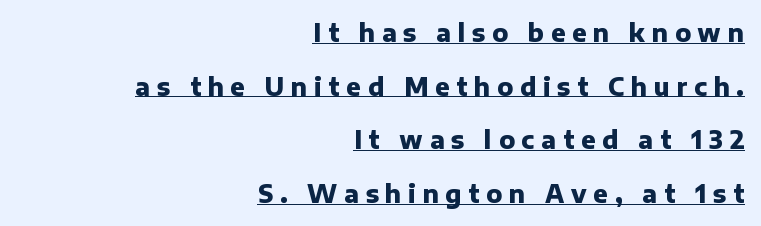
The image shows 24 px bold type, upright; set right-aligned, loose line spacing (2.23x), unusually wide letter spacing (+0.28 em), underlined.
